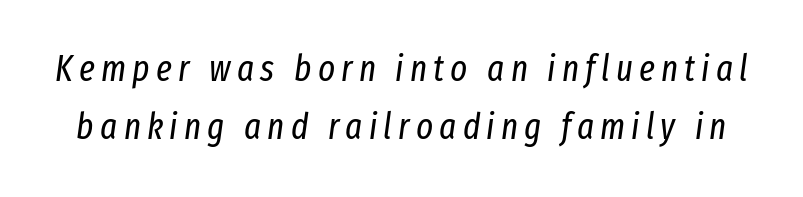
Q: Is the text bold? A: No.
Q: Is the text italic (slanted)? A: Yes, it leans right by about 8 degrees.
Q: Is the text underlined? A: No.
Q: Is the spacing between lines tight, normal or loose? A: Normal.
Q: Width (condensed, normal, or wide)? A: Condensed.
Q: Stroke contrast? A: Low.
Q: x-height? A: Medium.
Q: Monospaced? A: No.
